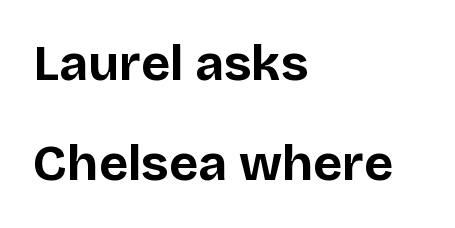
Q: Is the text bold? A: Yes.
Q: Is the text italic (slanted)? A: No, it is upright.
Q: Is the typeface a serif or a sans-serif typeface? A: Sans-serif.
Q: Is the text underlined? A: No.
Q: How is the paragraph aligned? A: Left-aligned.
Q: Is the spacing between letters normal or unusually wide? A: Normal.
Q: Is the spacing between lines tight, normal or loose? A: Loose.
Q: Width (condensed, normal, or wide)? A: Normal.
Q: Stroke contrast? A: Low.
Q: x-height? A: Large.
Q: Monospaced? A: No.
